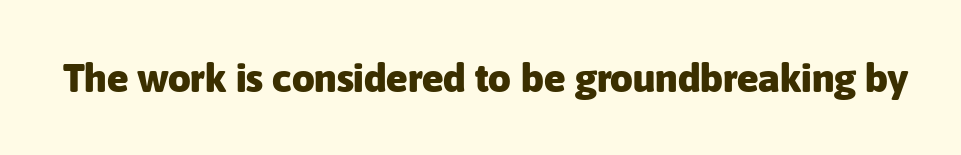
{"serif": "no", "italic": "no", "bold": "yes", "weight": "heavy", "width": "normal", "stroke_contrast": "low", "x_height": "medium", "monospaced": "no", "underline": "no", "letter_spacing": "normal", "letter_spacing_em": 0.0, "glyph_px": 40}
